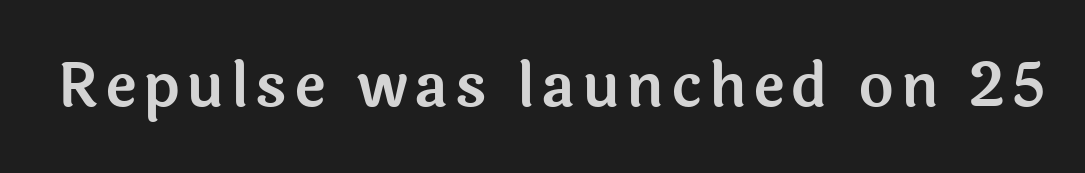
The lettering holds an erect, upright posture throughout. Looks like regular typesetting: each glyph gets only the width it needs. Unlike a traditional serif, this face leaves its strokes unadorned. Check the space under the baseline: it is left empty.
